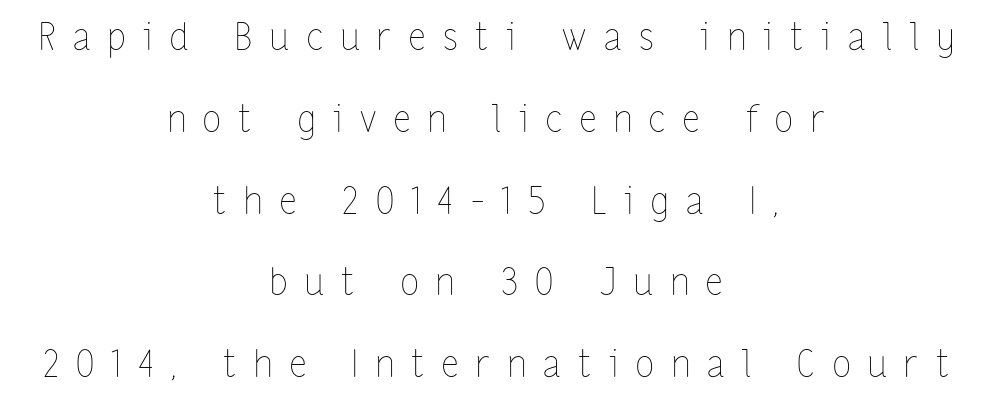
The image shows 37 px thin, condensed type, upright; set centered, loose line spacing (2.21x), unusually wide letter spacing (+0.48 em), not underlined; low stroke contrast and a medium x-height.
